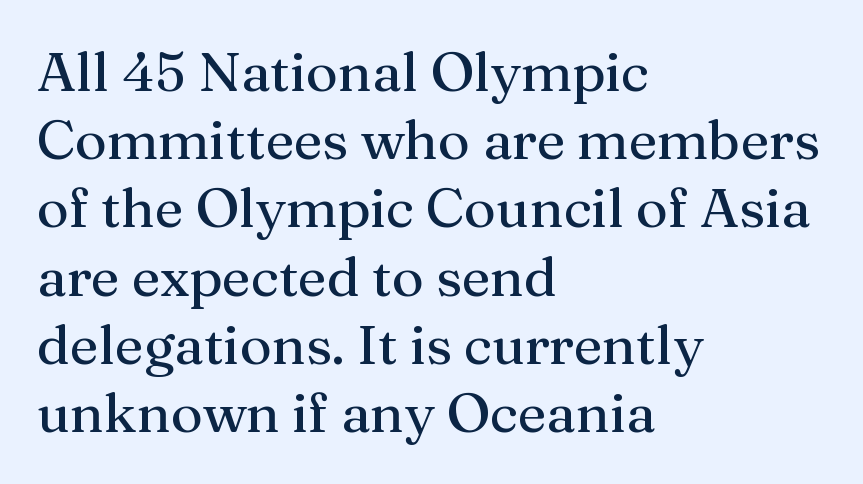
Q: Is the text italic (slanted)? A: No, it is upright.
Q: Is the typeface a serif or a sans-serif typeface? A: Serif.
Q: Is the text underlined? A: No.
Q: How is the paragraph aligned? A: Left-aligned.
Q: Is the spacing between letters normal or unusually wide? A: Normal.
Q: Width (condensed, normal, or wide)? A: Normal.
Q: Stroke contrast? A: Medium.
Q: x-height? A: Medium.
Q: Monospaced? A: No.
